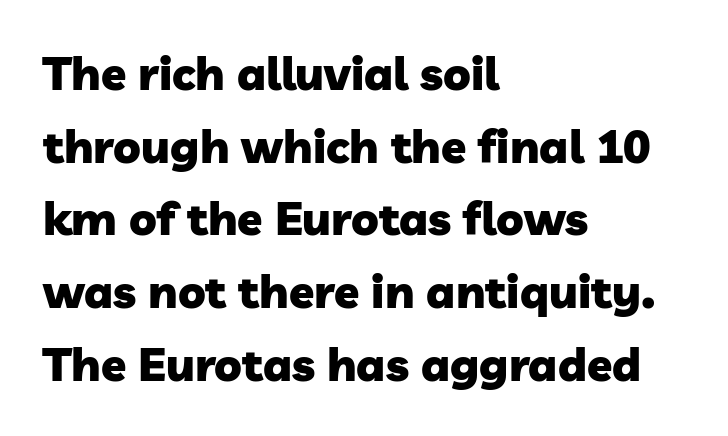
The image shows 46 px heavy sans-serif type; set left-aligned, normal line spacing (1.58x), normal letter spacing, not underlined; low stroke contrast and a medium x-height.
